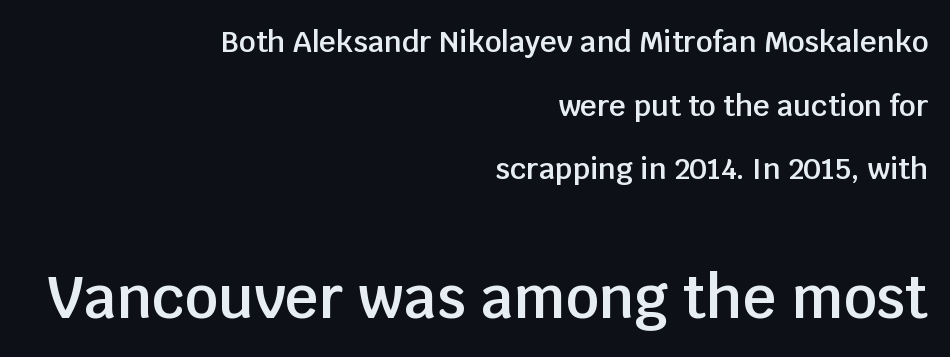
{"serif": "no", "italic": "no", "bold": "semi", "weight": "semibold", "width": "normal", "stroke_contrast": "low", "x_height": "large", "monospaced": "no", "underline": "no", "align": "right", "line_spacing": "loose", "line_spacing_ratio": 2.19, "letter_spacing": "normal", "letter_spacing_em": 0.0, "larger_block": "second", "size_ratio": 2.0, "glyph_px": 58}
